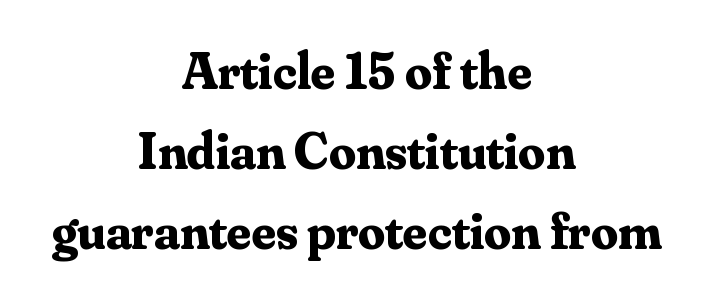
{"serif": "yes", "italic": "no", "bold": "yes", "weight": "bold", "width": "normal", "stroke_contrast": "medium", "x_height": "small", "monospaced": "no", "underline": "no", "align": "center", "line_spacing": "normal", "line_spacing_ratio": 1.51, "letter_spacing": "normal", "letter_spacing_em": 0.0, "glyph_px": 53}
